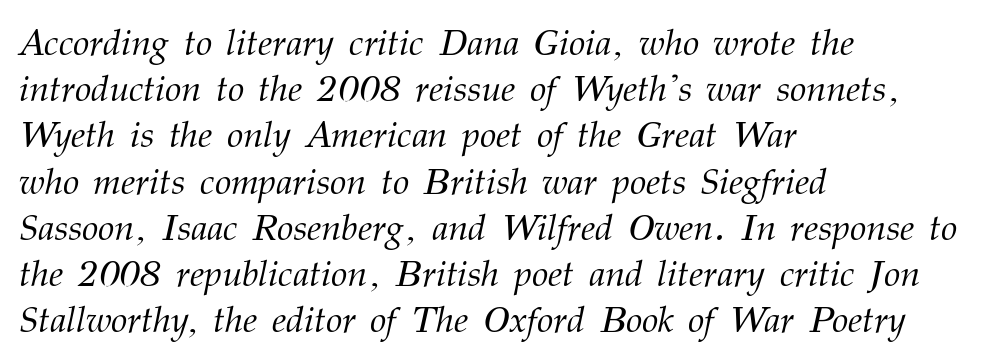
The image shows 37 px light serif type, italic (leaning right); set left-aligned, normal line spacing (1.25x), normal letter spacing, not underlined; medium stroke contrast and a medium x-height.
